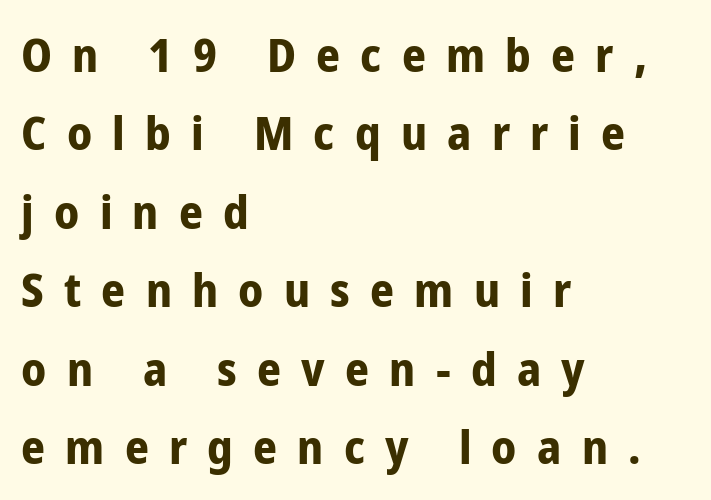
Q: Is the text bold? A: Yes.
Q: Is the text italic (slanted)? A: No, it is upright.
Q: Is the typeface a serif or a sans-serif typeface? A: Sans-serif.
Q: Is the text underlined? A: No.
Q: How is the paragraph aligned? A: Left-aligned.
Q: Is the spacing between letters normal or unusually wide? A: Unusually wide.
Q: Is the spacing between lines tight, normal or loose? A: Normal.
Q: Width (condensed, normal, or wide)? A: Condensed.
Q: Stroke contrast? A: Low.
Q: x-height? A: Medium.
Q: Monospaced? A: No.
